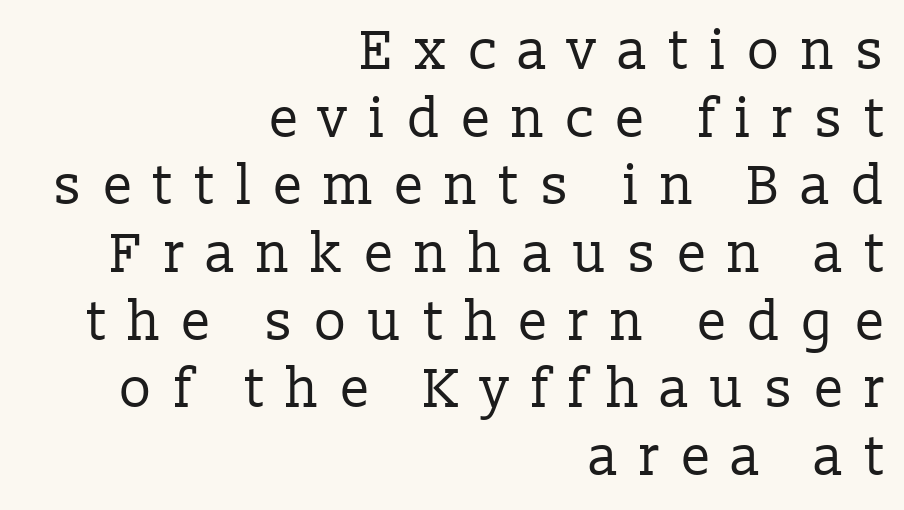
Q: Is the text bold? A: No.
Q: Is the text italic (slanted)? A: No, it is upright.
Q: Is the typeface a serif or a sans-serif typeface? A: Serif.
Q: Is the text underlined? A: No.
Q: How is the paragraph aligned? A: Right-aligned.
Q: Is the spacing between letters normal or unusually wide? A: Unusually wide.
Q: Width (condensed, normal, or wide)? A: Normal.
Q: Stroke contrast? A: Low.
Q: x-height? A: Medium.
Q: Monospaced? A: No.
